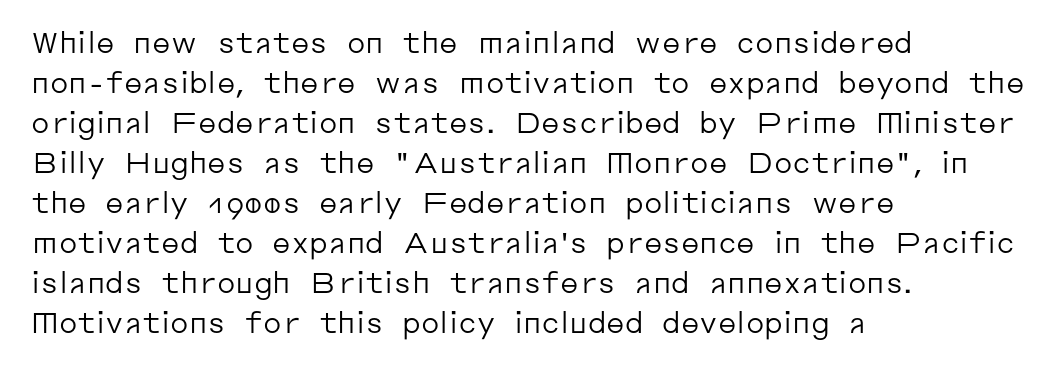
The image shows 29 px regular-weight sans-serif type, upright; set left-aligned, normal line spacing (1.38x), normal letter spacing, not underlined; low stroke contrast and a medium x-height.
